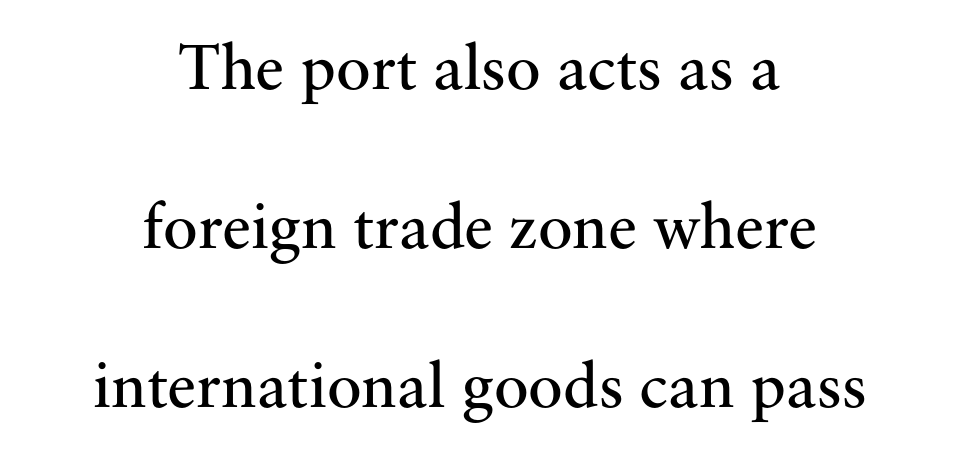
{"serif": "yes", "italic": "no", "bold": "no", "weight": "regular", "width": "normal", "stroke_contrast": "medium", "x_height": "small", "monospaced": "no", "underline": "no", "align": "center", "line_spacing": "loose", "line_spacing_ratio": 2.45, "letter_spacing": "normal", "letter_spacing_em": 0.0, "glyph_px": 65}
